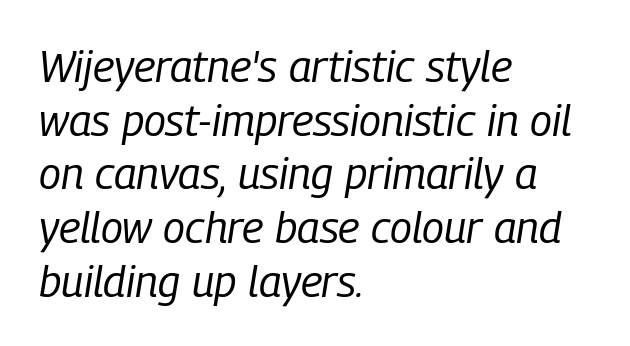
A classic flush-left, rag-right setting is used for this passage. Think of a printed novel: that variable character pitch is what you see here. Between one letter and the next there's only the usual sliver of space. Weight class: somewhere from thin through regular.
